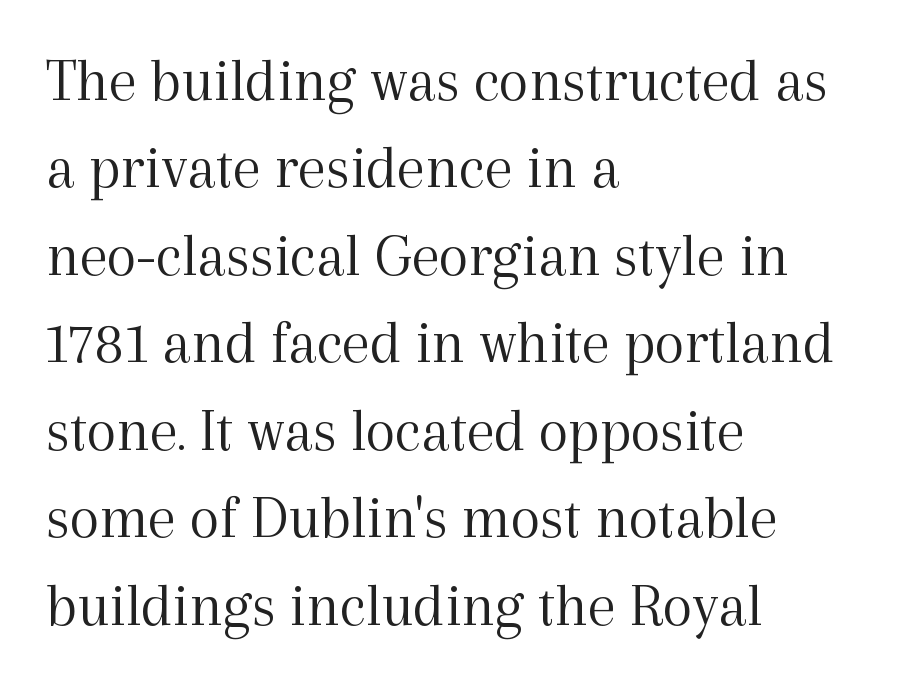
The image shows 62 px light serif type, upright; set left-aligned, normal line spacing (1.41x), normal letter spacing, not underlined; a medium x-height.
